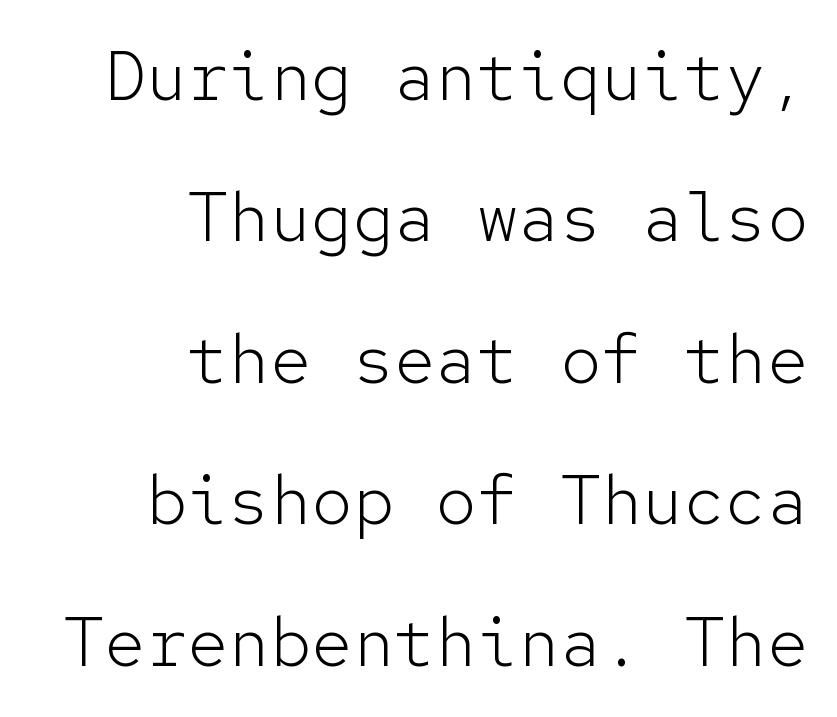
The image shows 69 px light sans-serif type, upright, monospaced; set right-aligned, loose line spacing (2.05x), normal letter spacing, not underlined; low stroke contrast and a medium x-height.
